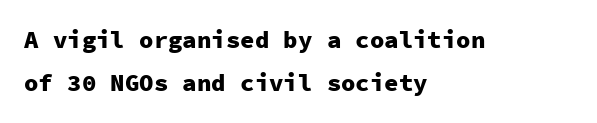
Bare-footed words on every line. The typesetter chose a ragged-right arrangement here. A full-strength bold gives these letters their thick strokes. Italic: no, the glyphs are upright roman. The face used here is rendered with its standard letterfit.
